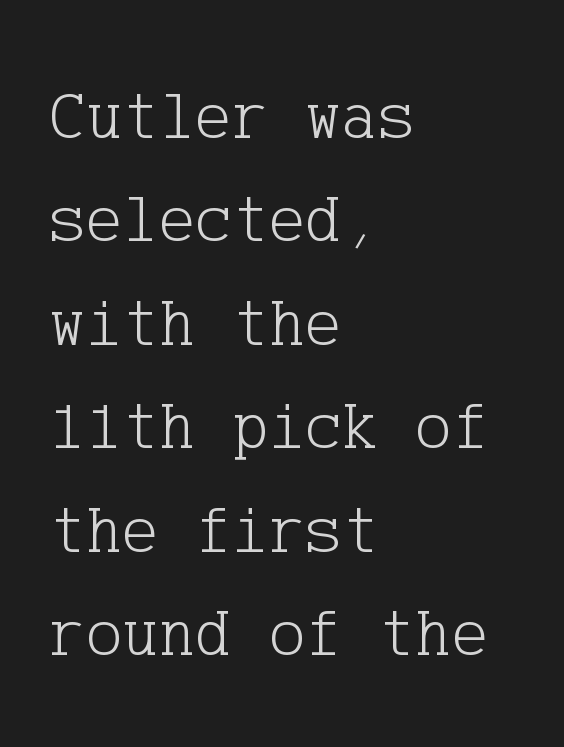
{"serif": "yes", "italic": "no", "bold": "no", "weight": "light", "width": "normal", "stroke_contrast": "low", "x_height": "medium", "underline": "no", "align": "left", "line_spacing": "normal", "line_spacing_ratio": 1.5, "letter_spacing": "normal", "letter_spacing_em": 0.0, "glyph_px": 69}
